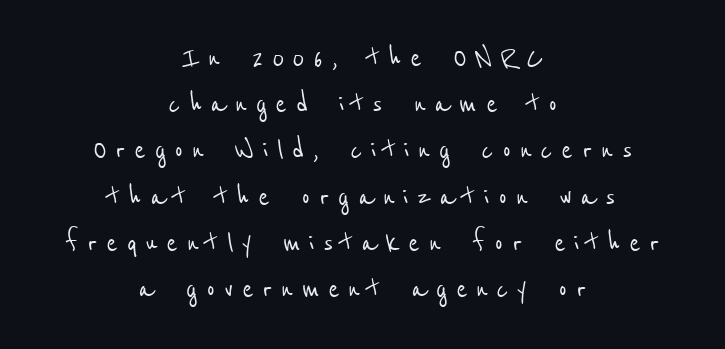
Q: Is the typeface a serif or a sans-serif typeface? A: Sans-serif.
Q: Is the text underlined? A: No.
Q: How is the paragraph aligned? A: Centered.
Q: Is the spacing between letters normal or unusually wide? A: Unusually wide.
Q: Is the spacing between lines tight, normal or loose? A: Normal.
Q: Width (condensed, normal, or wide)? A: Condensed.
Q: Stroke contrast? A: Low.
Q: x-height? A: Medium.
Q: Monospaced? A: No.
